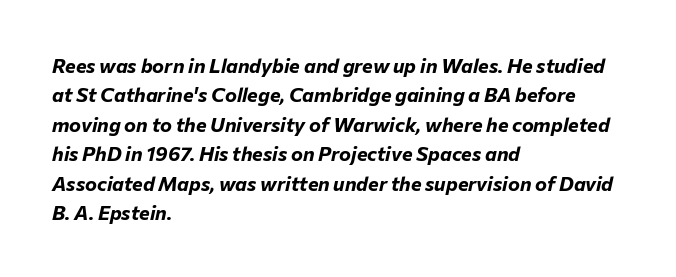
{"italic": "yes", "lean": "right", "slant_degrees": 12, "bold": "yes", "underline": "no", "align": "left", "line_spacing": "normal", "line_spacing_ratio": 1.47, "letter_spacing": "normal", "letter_spacing_em": 0.0, "glyph_px": 20}
